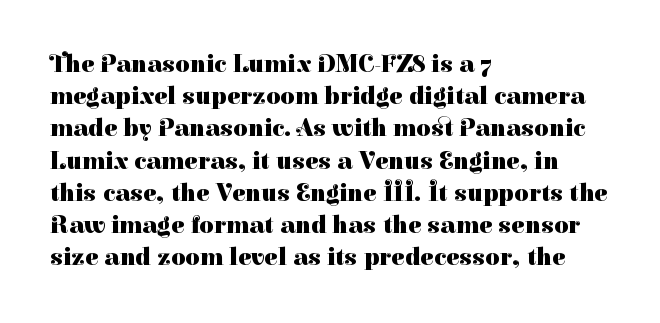
Q: Is the text bold? A: Yes.
Q: Is the text italic (slanted)? A: No, it is upright.
Q: Is the text underlined? A: No.
Q: How is the paragraph aligned? A: Left-aligned.
Q: Is the spacing between letters normal or unusually wide? A: Normal.
Q: Is the spacing between lines tight, normal or loose? A: Normal.
